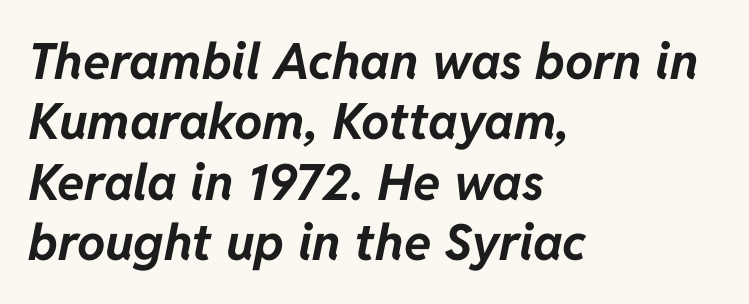
Q: Is the text bold? A: Yes.
Q: Is the text italic (slanted)? A: Yes, it leans right by about 11 degrees.
Q: Is the text underlined? A: No.
Q: How is the paragraph aligned? A: Left-aligned.
Q: Is the spacing between letters normal or unusually wide? A: Normal.
Q: Width (condensed, normal, or wide)? A: Normal.
Q: Stroke contrast? A: Low.
Q: x-height? A: Medium.
Q: Monospaced? A: No.
